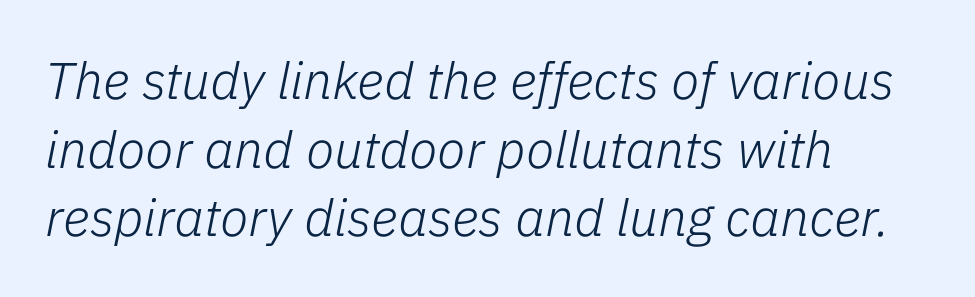
A typesetter would call this leading conventional body-copy spacing. Tracking value appears to be zero — textbook default spacing. Tall strokes in this sample are angled rather than plumb. Check the space under the baseline: it is left empty. Compared with a typical body face, this is equally light or lighter still. The rendering uses natural spacing where letterforms have individual widths.
